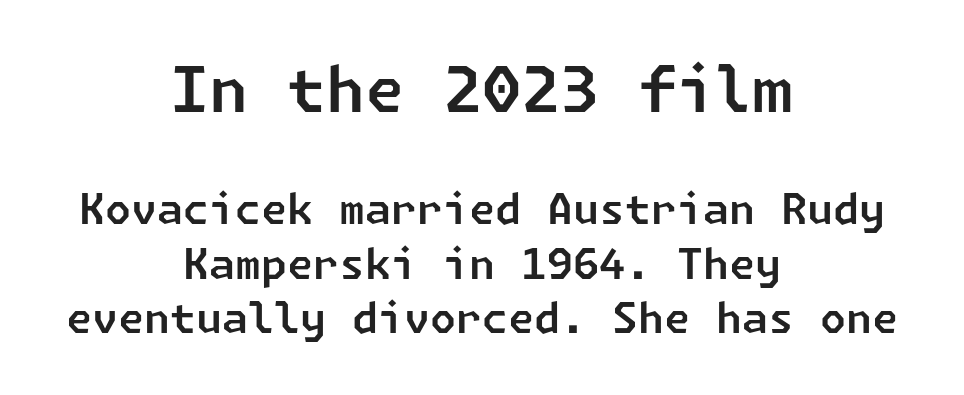
Q: Is the typeface a serif or a sans-serif typeface? A: Sans-serif.
Q: Is the text underlined? A: No.
Q: How is the paragraph aligned? A: Centered.
Q: Is the spacing between letters normal or unusually wide? A: Normal.
Q: Is the spacing between lines tight, normal or loose? A: Normal.
Q: Which block of text is set in a larger size, the first (top) or the second (bottom)? A: The first (top) one.
Q: Width (condensed, normal, or wide)? A: Normal.
Q: Stroke contrast? A: Low.
Q: x-height? A: Medium.
